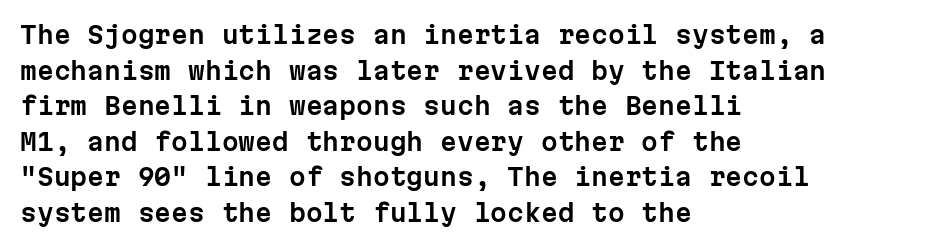
The image shows 24 px text type, upright; set left-aligned, normal line spacing (1.48x), normal letter spacing, not underlined.
